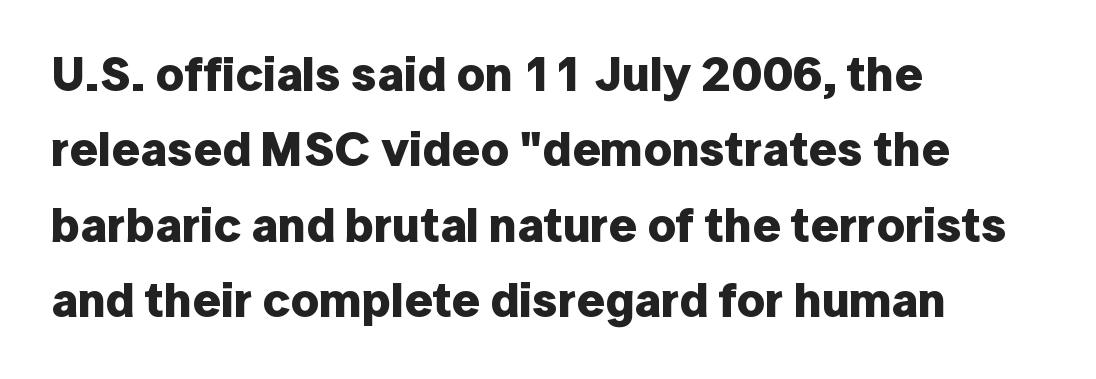
{"serif": "no", "italic": "no", "bold": "yes", "weight": "bold", "width": "normal", "stroke_contrast": "low", "x_height": "medium", "monospaced": "no", "underline": "no", "align": "left", "line_spacing": "normal", "line_spacing_ratio": 1.54, "letter_spacing": "normal", "letter_spacing_em": 0.0, "glyph_px": 49}
